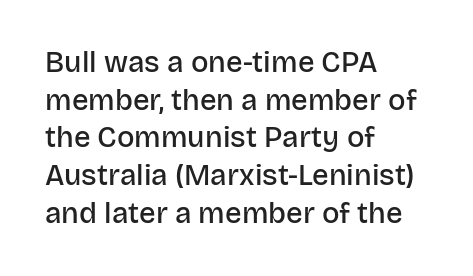
{"serif": "no", "italic": "no", "bold": "semi", "weight": "semibold", "width": "normal", "stroke_contrast": "low", "x_height": "large", "monospaced": "no", "underline": "no", "align": "left", "line_spacing": "normal", "line_spacing_ratio": 1.3, "letter_spacing": "normal", "letter_spacing_em": 0.0, "glyph_px": 29}
